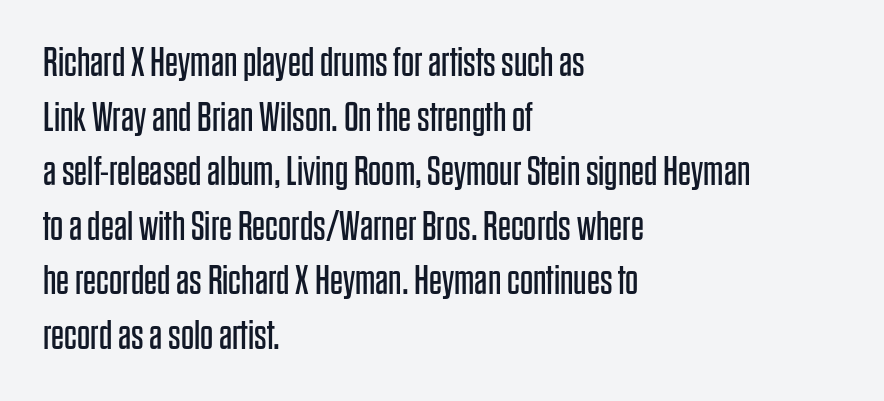
The image shows 41 px regular-weight, condensed sans-serif type, upright; set left-aligned, normal line spacing (1.33x), normal letter spacing, not underlined; low stroke contrast and a large x-height.
